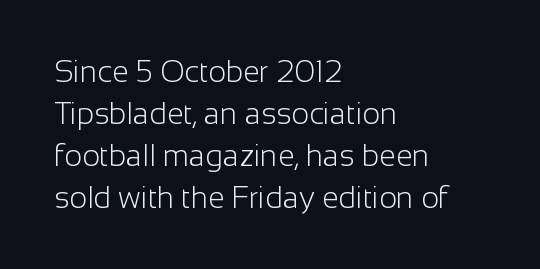
The rendering anchors every line to the left-hand side. The font sits on the lighter half of the weight spectrum, regular included. To sum up the face: it is a sans, with no serifs. Words appear dense and cohesive because spacing is normal. Designer's note — italics off, roman on. The rendering uses natural spacing where letterforms have individual widths.
